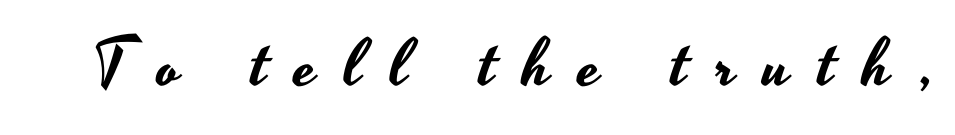
The letters advance in unequal steps, a hallmark of proportional type. There is plenty of visible air inserted between adjacent glyphs. Quick note: underline off. Are there feet on the stems? There aren't — it's a sans.
